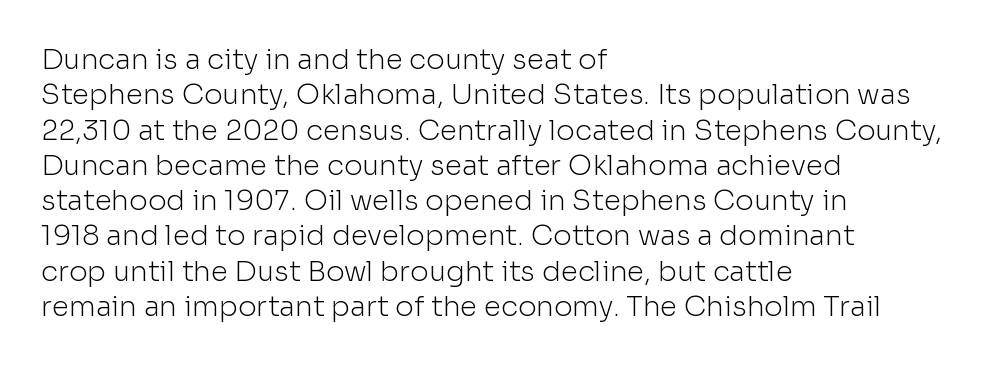
Spacing between characters is what you'd get straight out of the box. This block has exactly the height ordinary leading produces. The letterforms sit at book weight or below. Posture: upright roman. The rendering uses natural spacing where letterforms have individual widths. Quick note: underline off.
